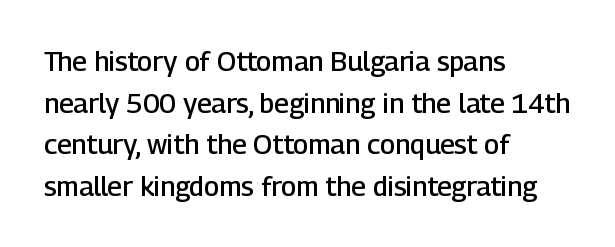
{"italic": "no", "bold": "semi", "underline": "no", "align": "left", "line_spacing": "normal", "line_spacing_ratio": 1.54, "letter_spacing": "normal", "letter_spacing_em": 0.0, "glyph_px": 27}
